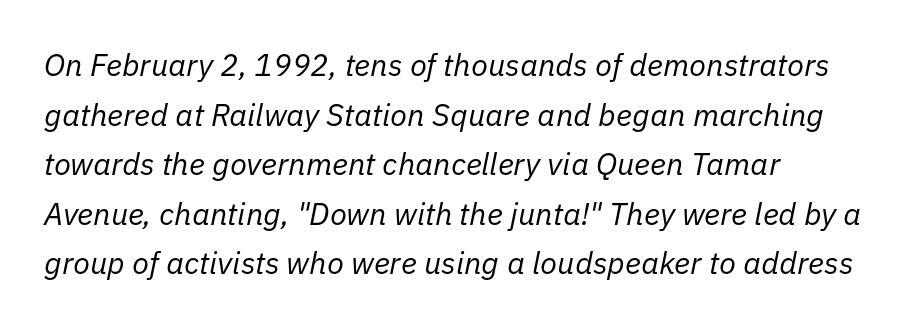
Horizontal bands of white between lines are of average thickness. Clear beneath every line of the passage. Nothing unusual about the tracking: characters are spaced as the font intends. The specimen reads as italic at a glance. Each letter keeps its own natural width here, so spacing adapts to shape. The cut favours lightness, reaching ordinary text weight at its darkest.
